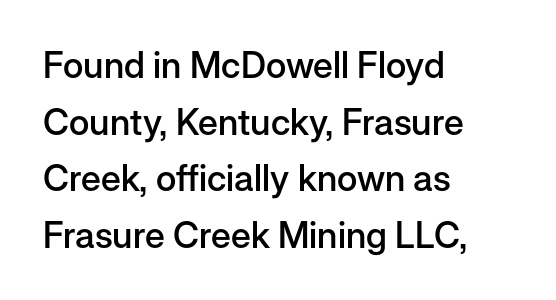
{"serif": "no", "italic": "no", "bold": "semi", "weight": "semibold", "width": "normal", "stroke_contrast": "low", "x_height": "medium", "monospaced": "no", "underline": "no", "align": "left", "line_spacing": "normal", "line_spacing_ratio": 1.57, "letter_spacing": "normal", "letter_spacing_em": 0.0, "glyph_px": 36}
